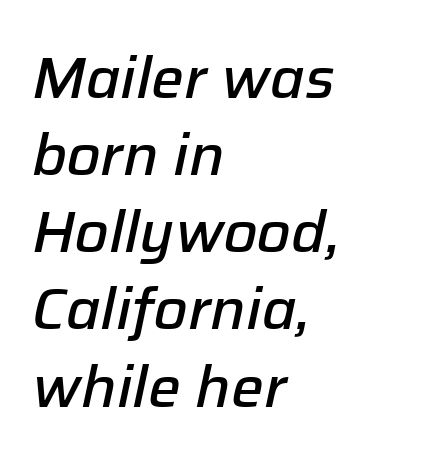
The image shows 58 px semibold type, italic (leaning right); set left-aligned, normal line spacing (1.33x), normal letter spacing, not underlined; low stroke contrast and a medium x-height.
